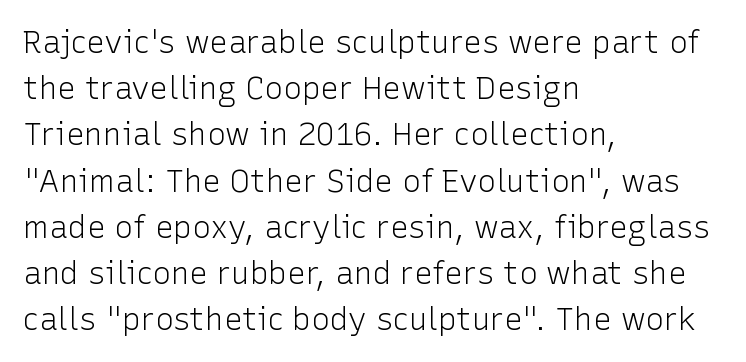
{"serif": "no", "italic": "no", "bold": "no", "weight": "light", "width": "normal", "stroke_contrast": "low", "x_height": "medium", "monospaced": "no", "underline": "no", "align": "left", "line_spacing": "normal", "line_spacing_ratio": 1.49, "letter_spacing": "normal", "letter_spacing_em": 0.0, "glyph_px": 31}
